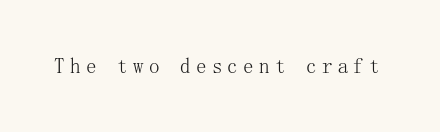
{"italic": "no", "bold": "no", "underline": "no", "letter_spacing": "wide", "letter_spacing_em": 0.25, "glyph_px": 21}
